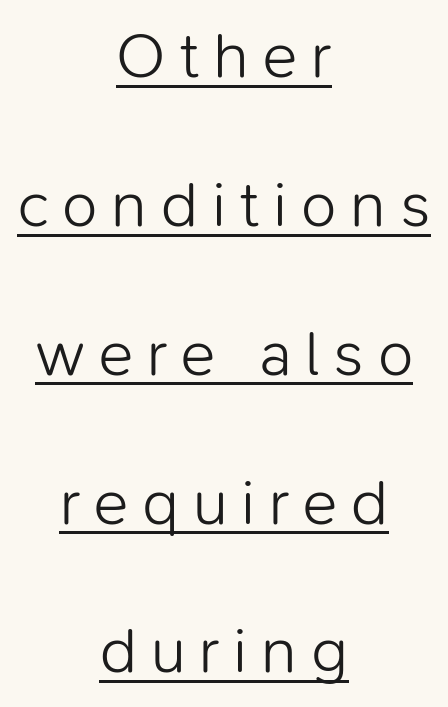
The image shows 65 px light sans-serif type, upright; set centered, loose line spacing (2.29x), unusually wide letter spacing (+0.21 em), underlined; low stroke contrast and a medium x-height.
